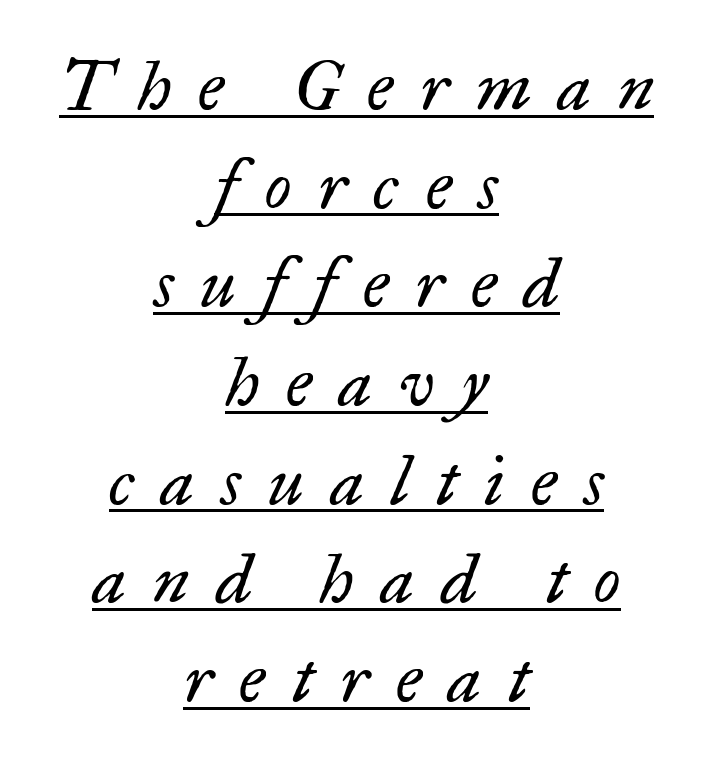
Q: Is the text bold? A: No.
Q: Is the text italic (slanted)? A: Yes, it leans right by about 17 degrees.
Q: Is the typeface a serif or a sans-serif typeface? A: Serif.
Q: Is the text underlined? A: Yes.
Q: How is the paragraph aligned? A: Centered.
Q: Is the spacing between letters normal or unusually wide? A: Unusually wide.
Q: Is the spacing between lines tight, normal or loose? A: Normal.
Q: Width (condensed, normal, or wide)? A: Normal.
Q: Stroke contrast? A: Low.
Q: x-height? A: Small.
Q: Monospaced? A: No.
